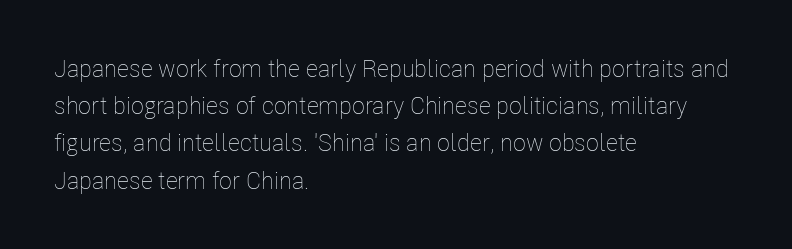
{"italic": "no", "bold": "no", "underline": "no", "align": "left", "line_spacing": "normal", "line_spacing_ratio": 1.55, "letter_spacing": "normal", "letter_spacing_em": 0.0, "glyph_px": 24}
